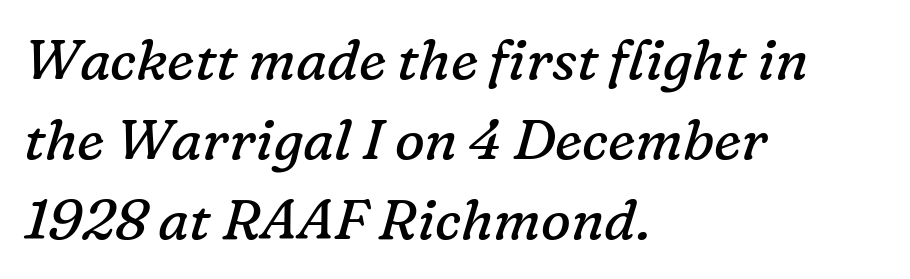
Does extra space separate the letters? No, they use regular spacing. Stem width sits at or under what a default text font uses. Old-style or modern, the face here clearly has serifs. The passage shown leans; its letterforms are oblique. The baseline area is clear. Proportional: the letters do not fall into vertical columns.
